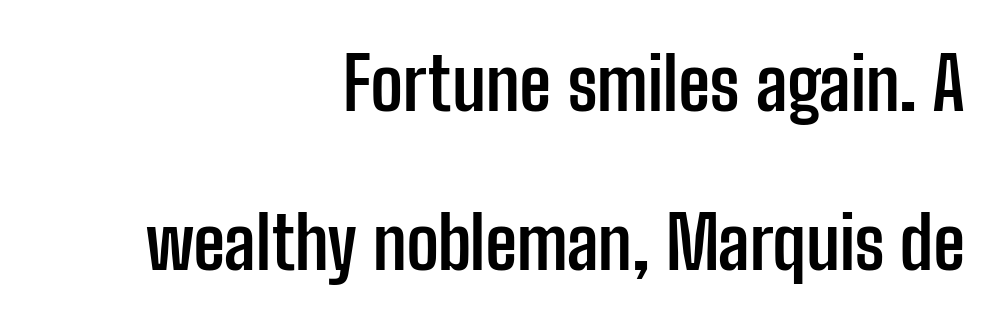
Line ends are locked; line starts wander. Note the varied advance widths — an 'i' is clearly narrower than an 'm'. The letters sit at their default tracking, neither squeezed nor spread. Upright lettering throughout. This block would shrink considerably if given ordinary leading; it's expanded now.
